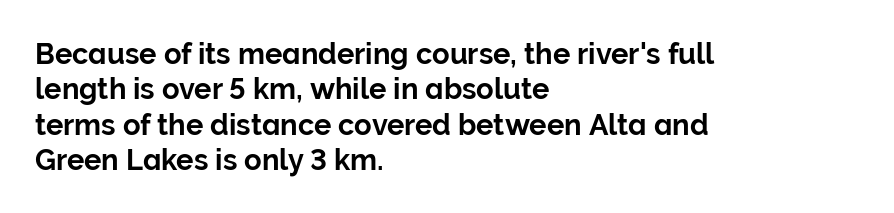
Q: Is the text italic (slanted)? A: No, it is upright.
Q: Is the typeface a serif or a sans-serif typeface? A: Sans-serif.
Q: Is the text underlined? A: No.
Q: How is the paragraph aligned? A: Left-aligned.
Q: Is the spacing between letters normal or unusually wide? A: Normal.
Q: Width (condensed, normal, or wide)? A: Normal.
Q: Stroke contrast? A: Low.
Q: x-height? A: Medium.
Q: Monospaced? A: No.
